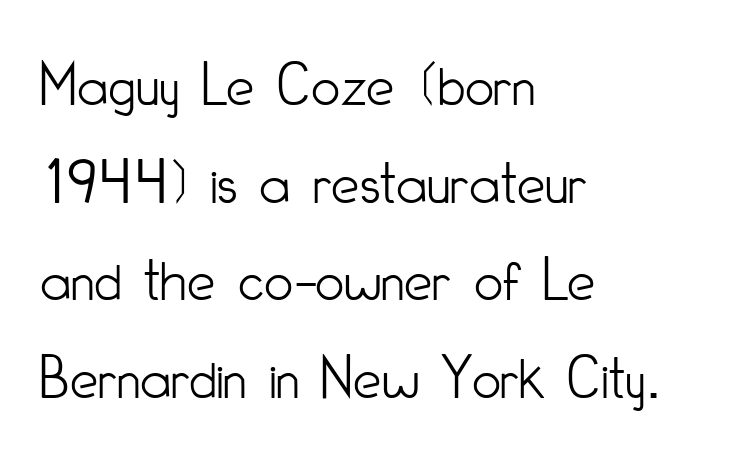
{"serif": "no", "italic": "no", "bold": "no", "weight": "light", "width": "condensed", "stroke_contrast": "low", "x_height": "small", "monospaced": "no", "underline": "no", "align": "left", "line_spacing": "normal", "line_spacing_ratio": 1.55, "letter_spacing": "normal", "letter_spacing_em": 0.0, "glyph_px": 63}
